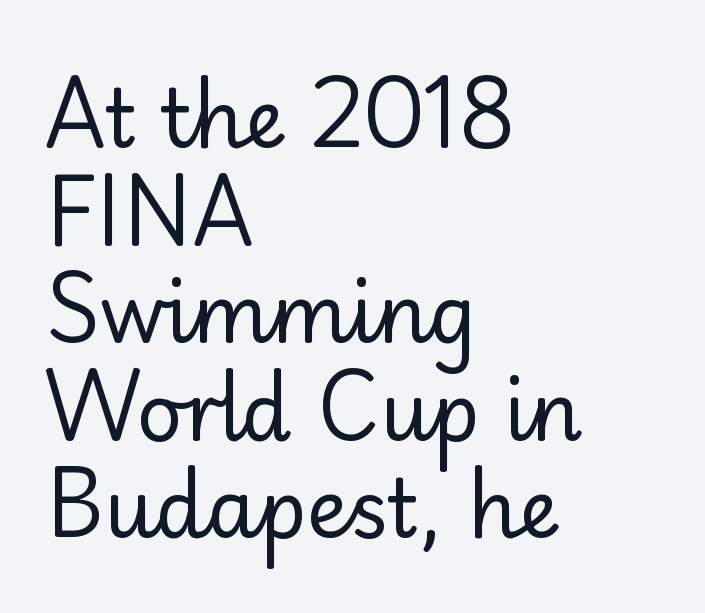
If you drew a line through each stem, it would be perfectly vertical. Each stroke keeps to a modest, everyday thickness or less. The face used here is a sans, in the tradition of grotesques and geometrics. Check the space under the baseline: it is left empty. Between one letter and the next there's only the usual sliver of space. The rendering anchors every line to the left-hand side.
